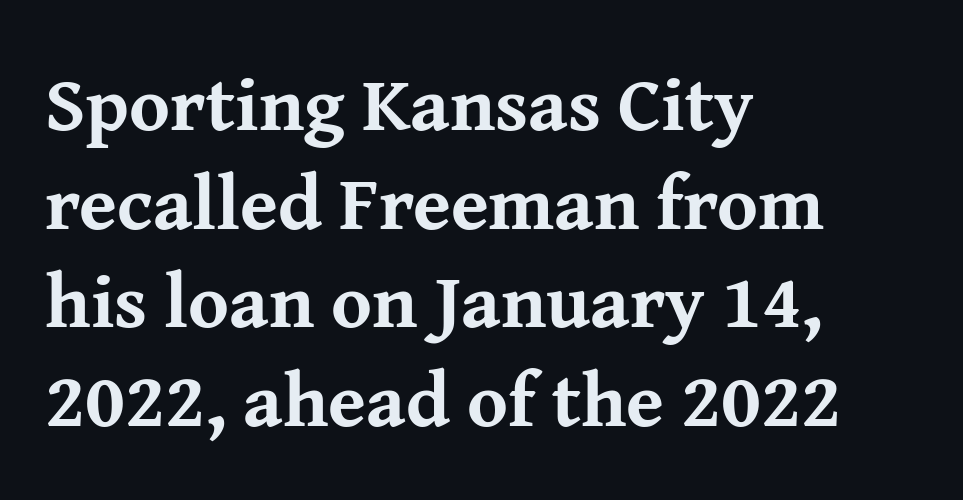
Q: Is the text bold? A: Yes.
Q: Is the text italic (slanted)? A: No, it is upright.
Q: Is the typeface a serif or a sans-serif typeface? A: Serif.
Q: Is the text underlined? A: No.
Q: How is the paragraph aligned? A: Left-aligned.
Q: Is the spacing between letters normal or unusually wide? A: Normal.
Q: Is the spacing between lines tight, normal or loose? A: Normal.
Q: Width (condensed, normal, or wide)? A: Normal.
Q: Stroke contrast? A: Medium.
Q: x-height? A: Medium.
Q: Monospaced? A: No.
